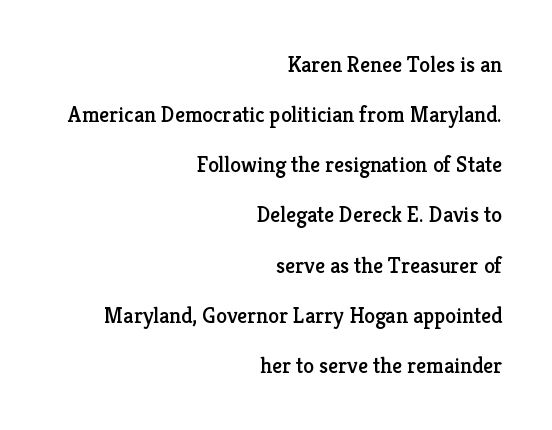
When letters stand straight like this, we call the style roman or upright. Decoration check: the copy has no underline. Each line ends at the same right margin while the left side varies. The horizontal fit of the characters is conventional and even.
